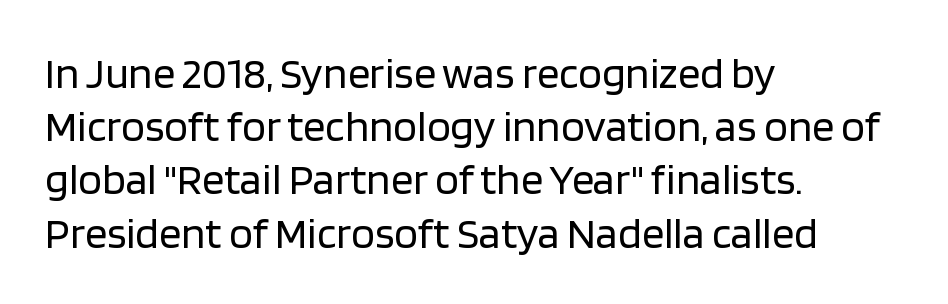
The typesetter chose a ragged-right arrangement here. Tall strokes in this sample are plumb rather than angled. Standard letterfit; no display-style spreading of the glyphs. What kind of face is this? One without serifs — a sans. Weight class: somewhere from thin through regular.
